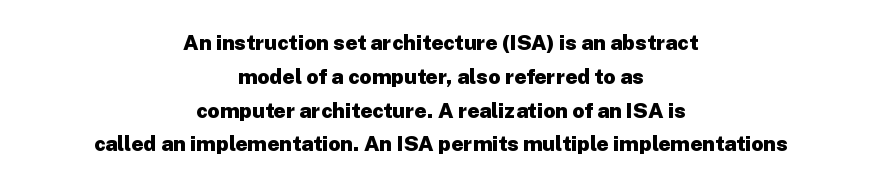
The image shows 21 px bold type, upright; set centered, normal line spacing (1.61x), normal letter spacing, not underlined.
